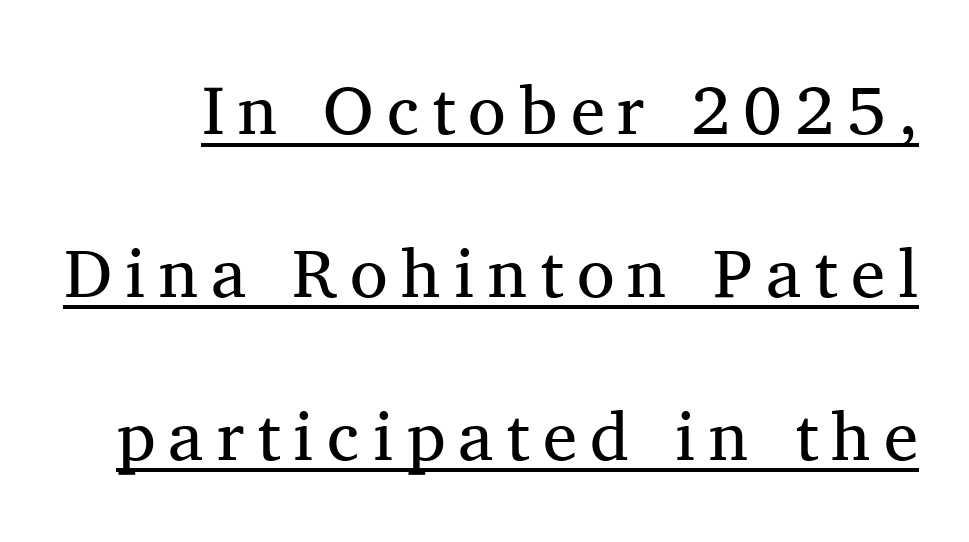
The image shows 69 px regular-weight serif type, upright; set loose line spacing (2.36x), underlined; medium stroke contrast and a medium x-height.
